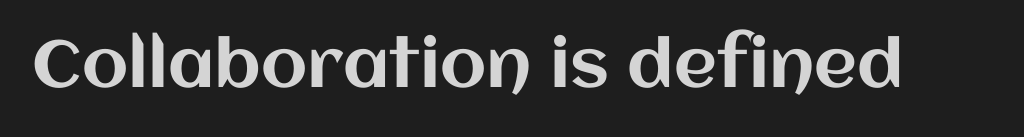
Q: Is the text italic (slanted)? A: No, it is upright.
Q: Is the text underlined? A: No.
Q: Is the spacing between letters normal or unusually wide? A: Normal.
Q: Width (condensed, normal, or wide)? A: Normal.
Q: Stroke contrast? A: Medium.
Q: x-height? A: Large.
Q: Monospaced? A: No.
